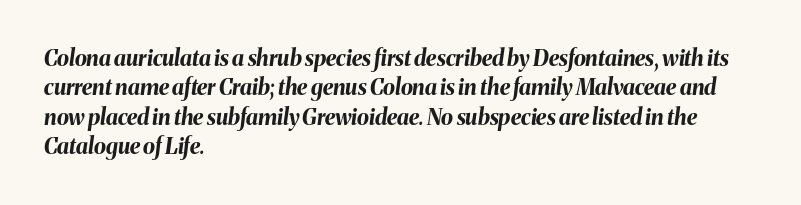
The image shows 22 px bold type, italic (leaning right); set left-aligned, normal line spacing (1.34x), normal letter spacing, not underlined.
